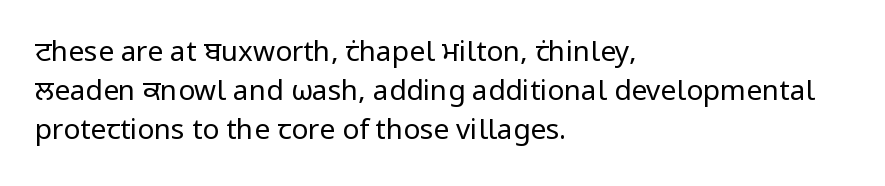
Leftover space on each line is placed entirely after the last word. This rendering leaves character spacing at its baseline value. Quick note: not italic, upright. The specimen omits any rule beneath the text block's lines. The rendering uses a moderate line-height, typical for paragraphs.
